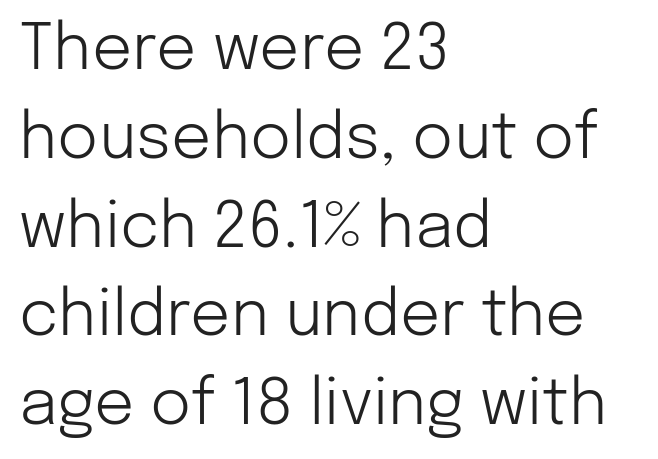
{"serif": "no", "italic": "no", "bold": "no", "weight": "light", "width": "normal", "stroke_contrast": "low", "x_height": "medium", "monospaced": "no", "underline": "no", "align": "left", "line_spacing": "normal", "line_spacing_ratio": 1.41, "letter_spacing": "normal", "letter_spacing_em": 0.0, "glyph_px": 63}
